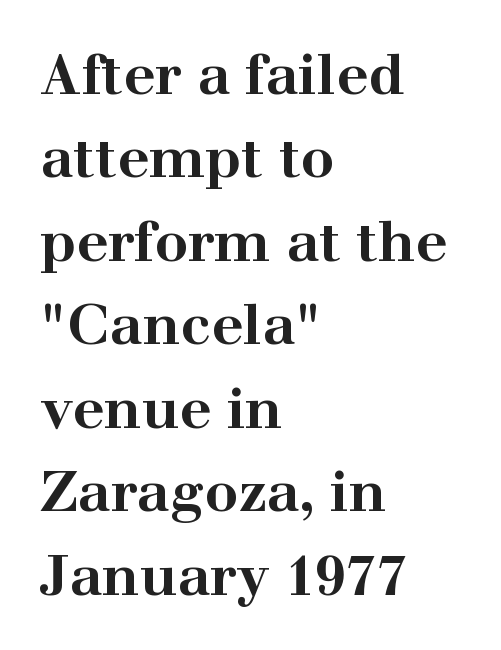
{"serif": "yes", "italic": "no", "bold": "yes", "weight": "bold", "width": "wide", "stroke_contrast": "high", "x_height": "medium", "monospaced": "no", "underline": "no", "align": "left", "line_spacing": "normal", "line_spacing_ratio": 1.49, "letter_spacing": "normal", "letter_spacing_em": 0.0, "glyph_px": 56}
